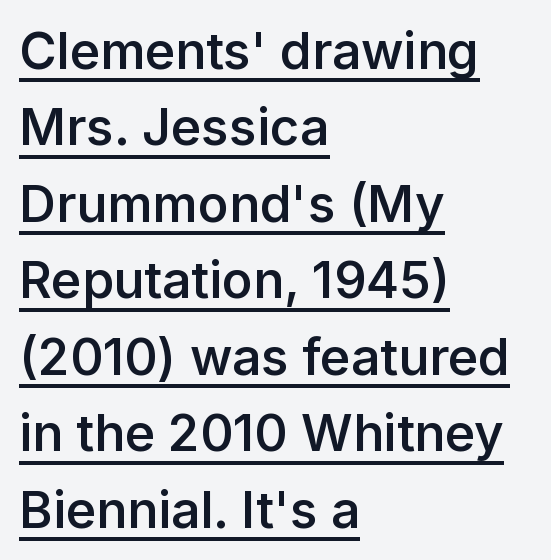
Q: Is the text bold? A: Semi-bold.
Q: Is the text italic (slanted)? A: No, it is upright.
Q: Is the typeface a serif or a sans-serif typeface? A: Sans-serif.
Q: Is the text underlined? A: Yes.
Q: How is the paragraph aligned? A: Left-aligned.
Q: Is the spacing between letters normal or unusually wide? A: Normal.
Q: Is the spacing between lines tight, normal or loose? A: Normal.
Q: Width (condensed, normal, or wide)? A: Normal.
Q: Stroke contrast? A: Low.
Q: x-height? A: Medium.
Q: Monospaced? A: No.
